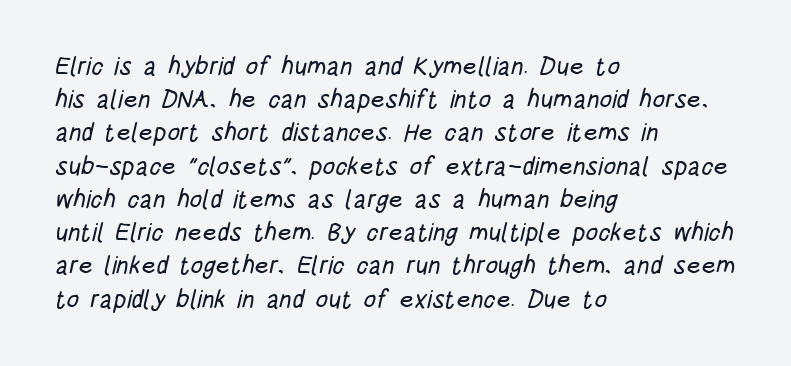
The image shows 25 px text type; set left-aligned, normal line spacing (1.33x), normal letter spacing, not underlined.
